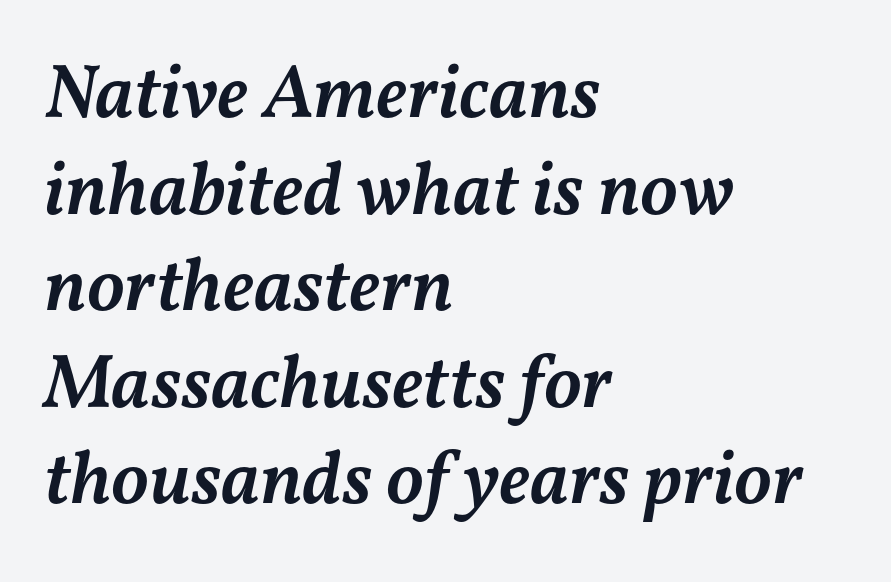
Q: Is the text bold? A: Semi-bold.
Q: Is the text italic (slanted)? A: Yes, it leans right by about 11 degrees.
Q: Is the text underlined? A: No.
Q: How is the paragraph aligned? A: Left-aligned.
Q: Is the spacing between letters normal or unusually wide? A: Normal.
Q: Is the spacing between lines tight, normal or loose? A: Normal.
Q: Width (condensed, normal, or wide)? A: Normal.
Q: Stroke contrast? A: Medium.
Q: x-height? A: Medium.
Q: Monospaced? A: No.
